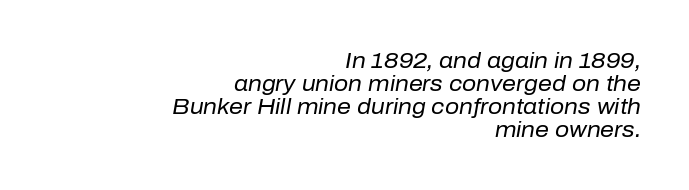
All the whitespace from short lines collects on the left. Compared with typical paragraphs, the rows here are closer together. An italicized treatment has been applied to the whole sample. Bare-footed words on every line. This rendering leaves character spacing at its baseline value.
